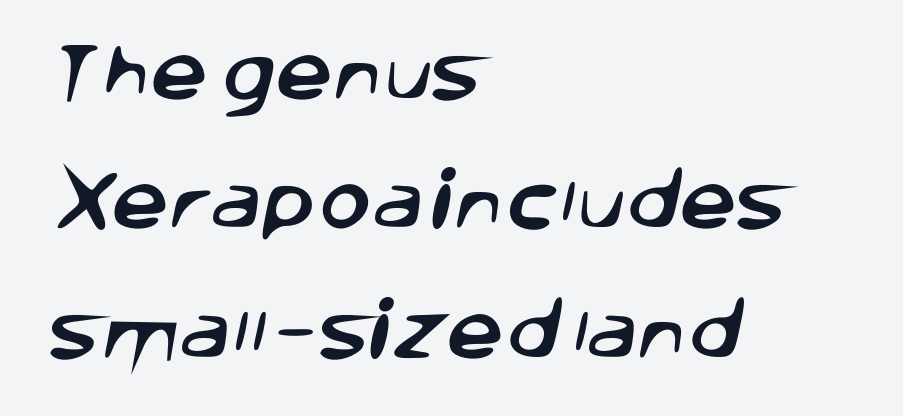
Summary of vertical rhythm: relaxed, with wide interline spacing. The line texture is even and compact thanks to regular tracking. Visually the block forms a straight wall on the left and a jagged coastline on the right. Type style note: lacks serifs. Words float on clear page, feet unadorned.
